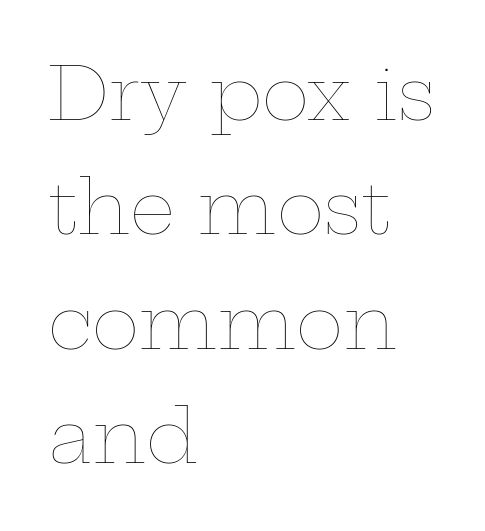
Q: Is the text bold? A: No.
Q: Is the text italic (slanted)? A: No, it is upright.
Q: Is the text underlined? A: No.
Q: How is the paragraph aligned? A: Left-aligned.
Q: Is the spacing between letters normal or unusually wide? A: Normal.
Q: Is the spacing between lines tight, normal or loose? A: Normal.
Q: Width (condensed, normal, or wide)? A: Wide.
Q: Stroke contrast? A: Low.
Q: x-height? A: Medium.
Q: Monospaced? A: No.
